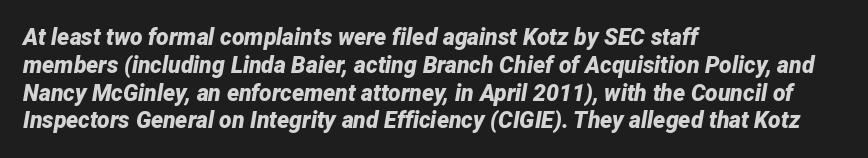
Alignment: flush left. Lines of text with bare space underneath. The letters are bold, with thick, heavy strokes. Inter-character spacing is left at the font's built-in metrics. Slant detected: the letters are inclined.
